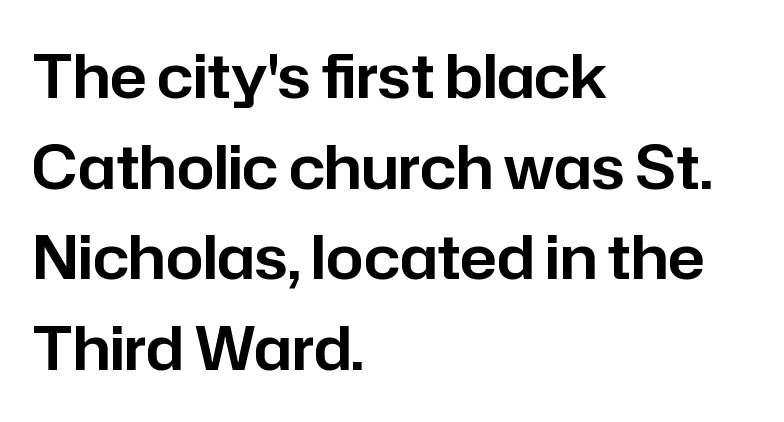
Q: Is the text italic (slanted)? A: No, it is upright.
Q: Is the typeface a serif or a sans-serif typeface? A: Sans-serif.
Q: Is the text underlined? A: No.
Q: How is the paragraph aligned? A: Left-aligned.
Q: Is the spacing between letters normal or unusually wide? A: Normal.
Q: Is the spacing between lines tight, normal or loose? A: Normal.
Q: Width (condensed, normal, or wide)? A: Normal.
Q: Stroke contrast? A: Low.
Q: x-height? A: Medium.
Q: Monospaced? A: No.
